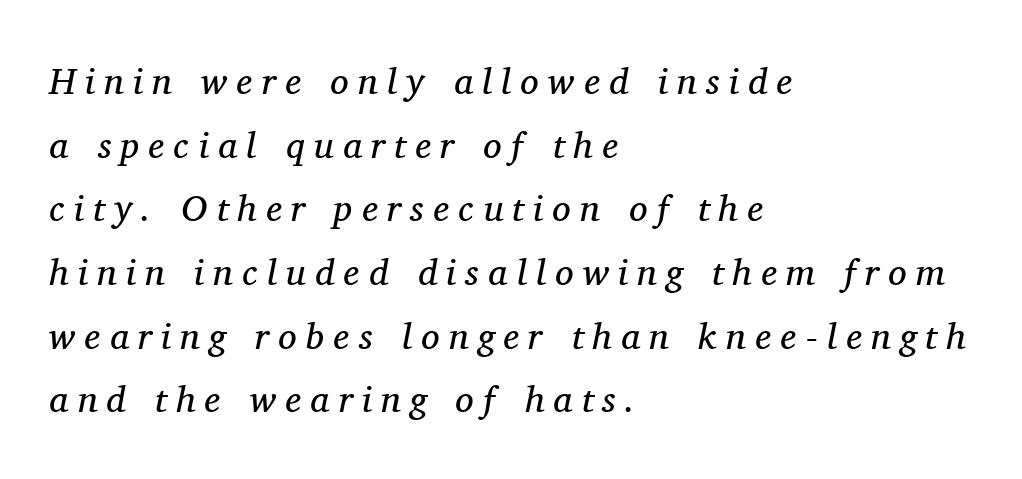
The image shows 37 px regular-weight serif type, italic (leaning right); set left-aligned, line spacing 1.72x, unusually wide letter spacing (+0.25 em), not underlined; medium stroke contrast and a medium x-height.
